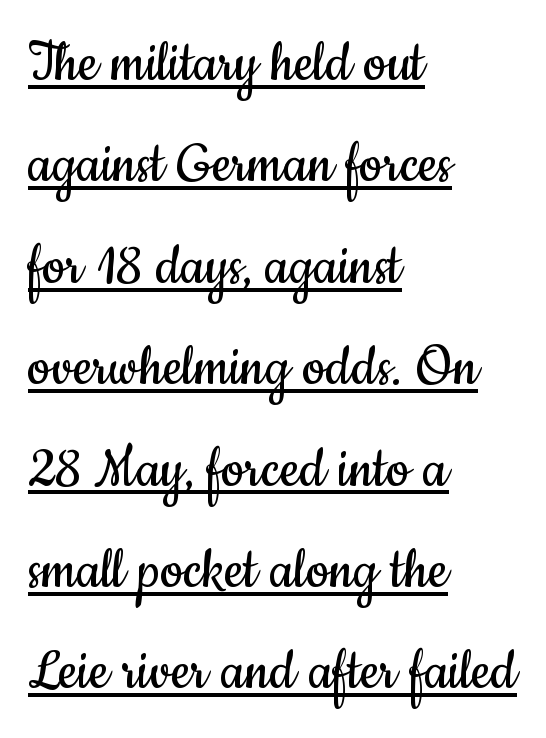
Q: Is the text bold? A: No.
Q: Is the text italic (slanted)? A: Yes.
Q: Is the typeface a serif or a sans-serif typeface? A: Sans-serif.
Q: Is the text underlined? A: Yes.
Q: How is the paragraph aligned? A: Left-aligned.
Q: Is the spacing between letters normal or unusually wide? A: Normal.
Q: Is the spacing between lines tight, normal or loose? A: Normal.
Q: Width (condensed, normal, or wide)? A: Condensed.
Q: Stroke contrast? A: Low.
Q: x-height? A: Small.
Q: Monospaced? A: No.
